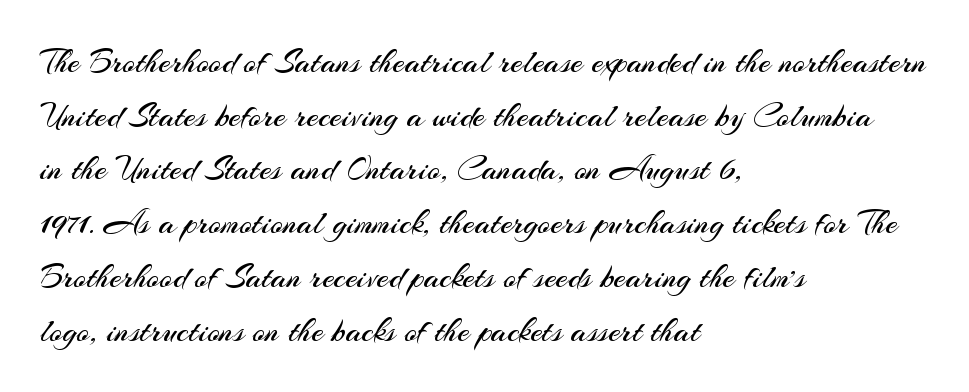
{"serif": "no", "bold": "no", "weight": "regular", "width": "normal", "stroke_contrast": "medium", "x_height": "small", "monospaced": "no", "underline": "no", "align": "left", "line_spacing": "normal", "line_spacing_ratio": 1.58, "letter_spacing": "normal", "letter_spacing_em": 0.0, "glyph_px": 34}
